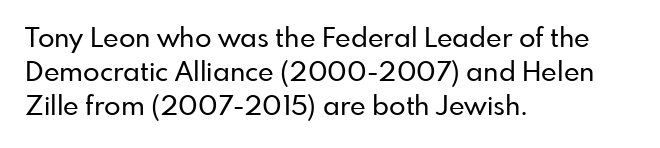
Q: Is the text italic (slanted)? A: No, it is upright.
Q: Is the text underlined? A: No.
Q: How is the paragraph aligned? A: Left-aligned.
Q: Is the spacing between letters normal or unusually wide? A: Normal.
Q: Is the spacing between lines tight, normal or loose? A: Normal.
